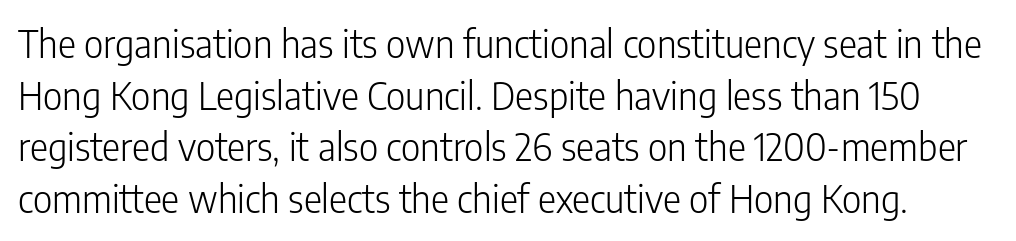
The line-height multiplier appears to be the usual default. The font's upright variant was chosen for this text. The weight tops out at a normal text grade. Font category for this specimen: sans-serif. Students, note that the glyphs here touch the page at normal intervals.
